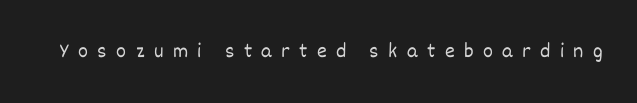
The image shows 21 px text type, upright; set unusually wide letter spacing (+0.45 em), not underlined.
